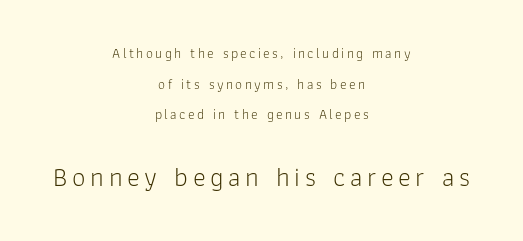
A great deal of white space separates one row of letters from the next. Visually, the bottom section dominates because its glyphs are scaled up. No extra ink here — the face is not bold. Vertical strokes here are truly vertical. The lines in this sample share a center point and differ in where they start and stop.
